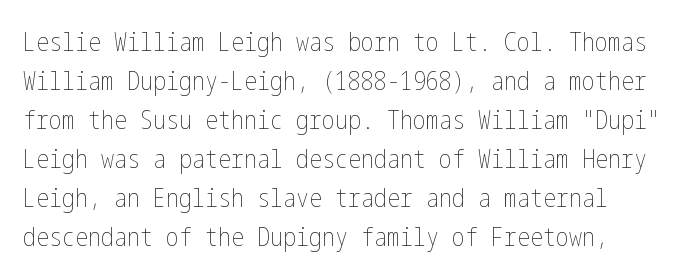
Q: Is the text bold? A: No.
Q: Is the text italic (slanted)? A: No, it is upright.
Q: Is the text underlined? A: No.
Q: Is the spacing between letters normal or unusually wide? A: Normal.
Q: Is the spacing between lines tight, normal or loose? A: Normal.
